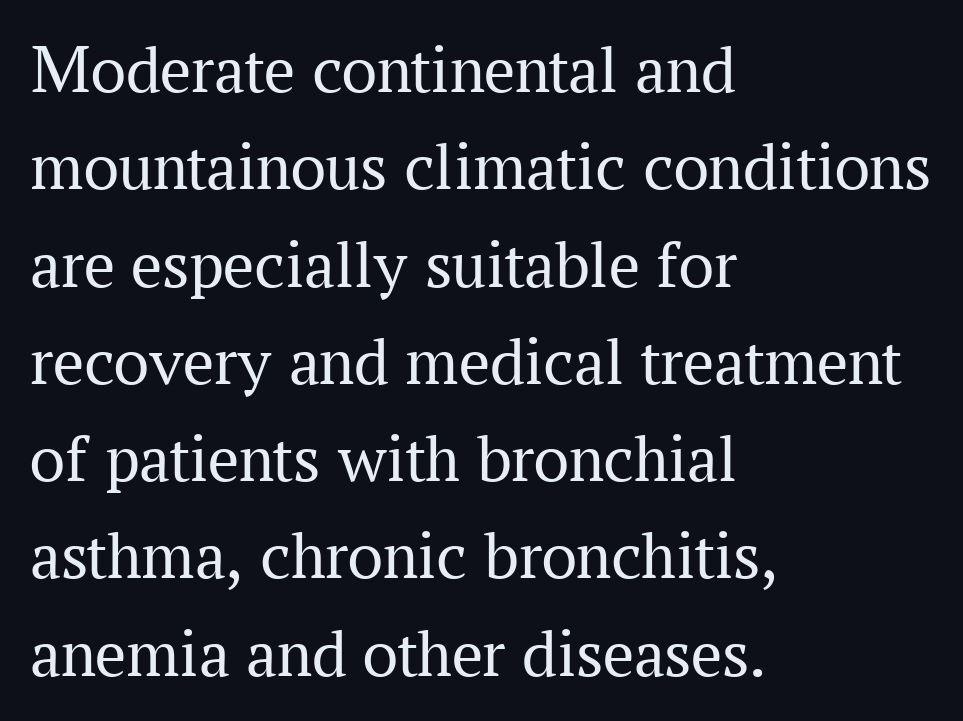
{"serif": "yes", "italic": "no", "bold": "no", "weight": "regular", "width": "normal", "stroke_contrast": "medium", "x_height": "medium", "monospaced": "no", "underline": "no", "align": "left", "line_spacing": "normal", "line_spacing_ratio": 1.41, "letter_spacing": "normal", "letter_spacing_em": 0.0, "glyph_px": 69}
